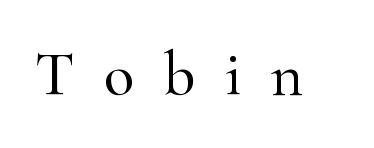
I'd call this a serif setting — the letters wear small feet. Note the varied advance widths — an 'i' is clearly narrower than an 'm'. Descenders hang freely into open space. The line texture is sparse and dotted thanks to wide tracking.
